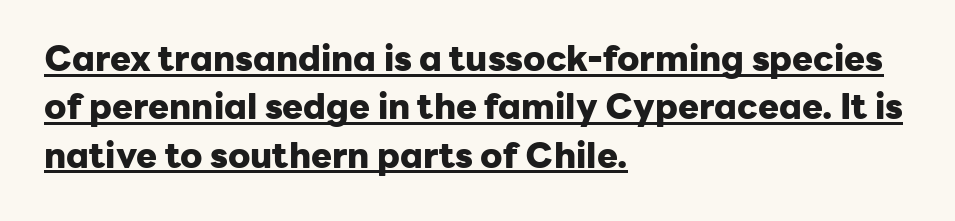
{"serif": "no", "italic": "no", "bold": "yes", "weight": "heavy", "width": "normal", "stroke_contrast": "low", "x_height": "medium", "monospaced": "no", "underline": "yes", "align": "left", "line_spacing": "normal", "line_spacing_ratio": 1.38, "letter_spacing": "normal", "letter_spacing_em": 0.0, "glyph_px": 35}
